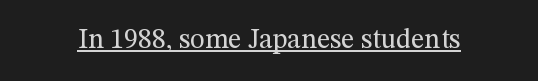
The image shows 28 px regular-weight serif type, upright; set normal letter spacing, underlined; medium stroke contrast and a medium x-height.
